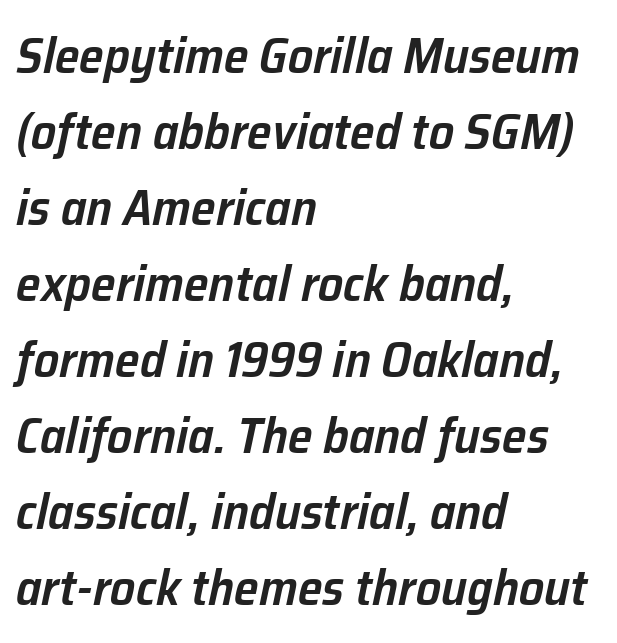
{"italic": "yes", "lean": "right", "slant_degrees": 12, "bold": "semi", "weight": "semibold", "width": "normal", "stroke_contrast": "low", "x_height": "medium", "monospaced": "no", "underline": "no", "align": "left", "line_spacing": "normal", "line_spacing_ratio": 1.52, "letter_spacing": "normal", "letter_spacing_em": 0.0, "glyph_px": 50}
